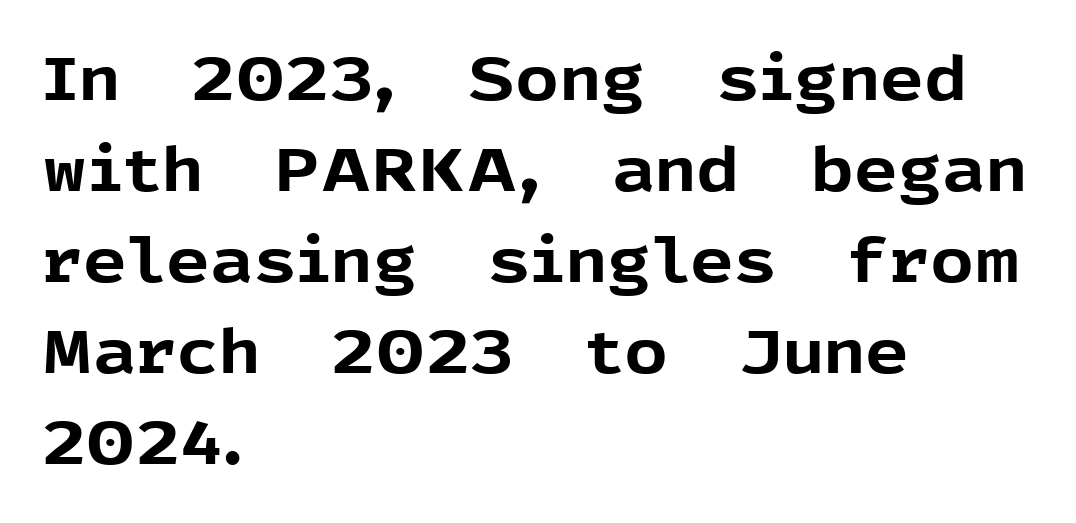
The image shows 61 px bold sans-serif type, upright; set left-aligned, normal line spacing (1.49x), normal letter spacing, not underlined; a medium x-height.
